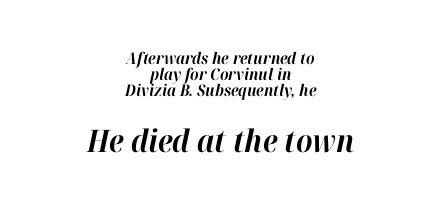
Q: Is the text bold? A: Yes.
Q: Is the text italic (slanted)? A: Yes, it leans right by about 12 degrees.
Q: Is the text underlined? A: No.
Q: How is the paragraph aligned? A: Centered.
Q: Is the spacing between letters normal or unusually wide? A: Normal.
Q: Is the spacing between lines tight, normal or loose? A: Tight.
Q: Which block of text is set in a larger size, the first (top) or the second (bottom)? A: The second (bottom) one.
Q: Width (condensed, normal, or wide)? A: Normal.
Q: Stroke contrast? A: High.
Q: x-height? A: Medium.
Q: Monospaced? A: No.
